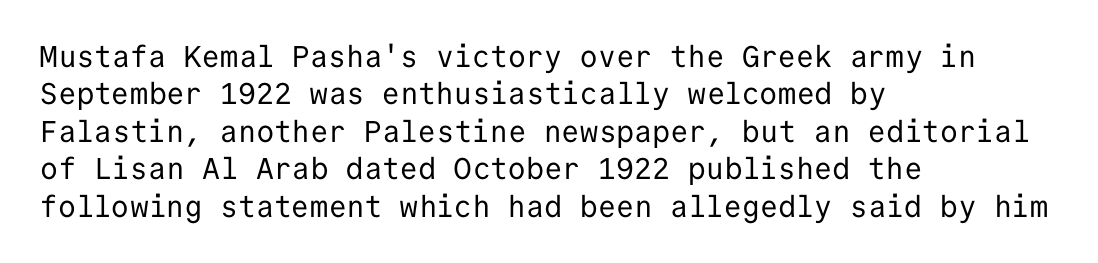
Q: Is the text bold? A: No.
Q: Is the text italic (slanted)? A: No, it is upright.
Q: Is the typeface a serif or a sans-serif typeface? A: Sans-serif.
Q: Is the text underlined? A: No.
Q: How is the paragraph aligned? A: Left-aligned.
Q: Is the spacing between letters normal or unusually wide? A: Normal.
Q: Is the spacing between lines tight, normal or loose? A: Normal.
Q: Width (condensed, normal, or wide)? A: Normal.
Q: Stroke contrast? A: Low.
Q: x-height? A: Medium.
Q: Monospaced? A: Yes.
